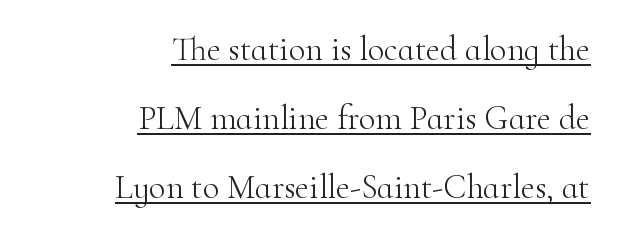
{"serif": "yes", "italic": "no", "bold": "no", "weight": "light", "width": "normal", "stroke_contrast": "high", "x_height": "small", "monospaced": "no", "underline": "yes", "align": "right", "line_spacing": "loose", "line_spacing_ratio": 2.03, "letter_spacing": "normal", "letter_spacing_em": 0.0, "glyph_px": 34}
